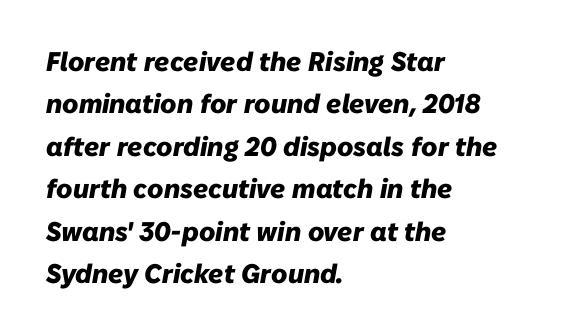
{"italic": "yes", "lean": "right", "slant_degrees": 10, "bold": "yes", "underline": "no", "align": "left", "line_spacing": "normal", "line_spacing_ratio": 1.57, "letter_spacing": "normal", "letter_spacing_em": 0.0, "glyph_px": 27}
